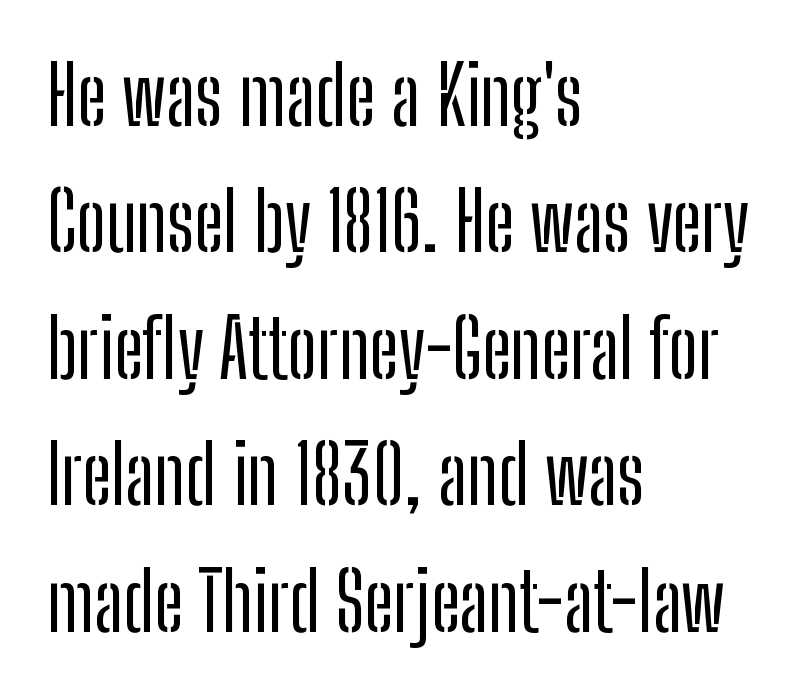
Only glyphs here, with clear space below each row. The compositor pushed each line to the left boundary. Looks like regular typesetting: each glyph gets only the width it needs. Nothing sits at the stroke ends, so this counts as sans-serif. Every character sits straight up, as roman type does. The line-height multiplier appears to be the usual default.
